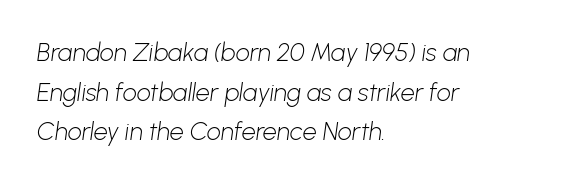
{"bold": "no", "underline": "no", "align": "left", "line_spacing": "normal", "line_spacing_ratio": 1.59, "letter_spacing": "normal", "letter_spacing_em": 0.0, "glyph_px": 25}
